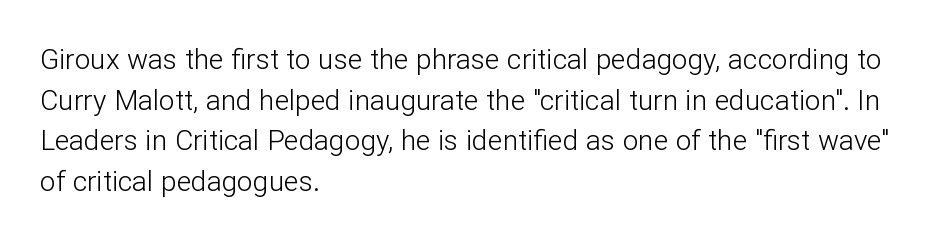
{"serif": "no", "italic": "no", "bold": "no", "weight": "light", "width": "normal", "stroke_contrast": "low", "x_height": "medium", "monospaced": "no", "underline": "no", "align": "left", "line_spacing": "normal", "line_spacing_ratio": 1.45, "letter_spacing": "normal", "letter_spacing_em": 0.0, "glyph_px": 28}
